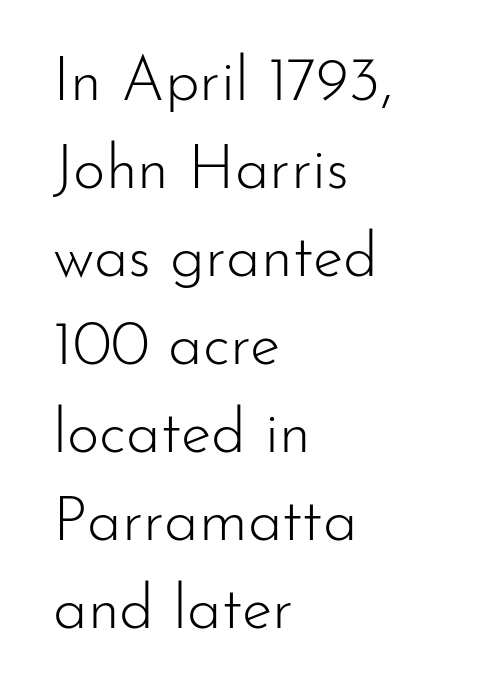
Q: Is the text bold? A: No.
Q: Is the text italic (slanted)? A: No, it is upright.
Q: Is the typeface a serif or a sans-serif typeface? A: Sans-serif.
Q: Is the text underlined? A: No.
Q: How is the paragraph aligned? A: Left-aligned.
Q: Is the spacing between letters normal or unusually wide? A: Normal.
Q: Is the spacing between lines tight, normal or loose? A: Normal.
Q: Width (condensed, normal, or wide)? A: Normal.
Q: Stroke contrast? A: Low.
Q: x-height? A: Small.
Q: Monospaced? A: No.
